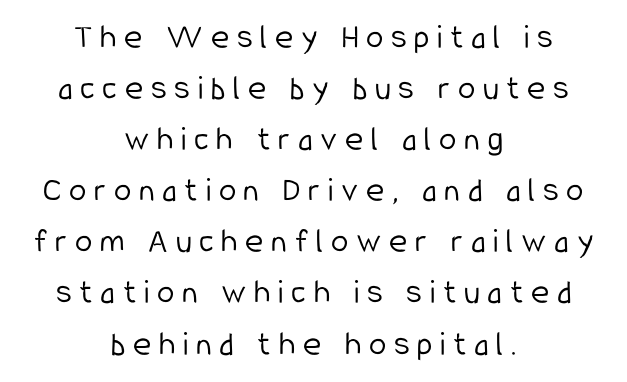
The image shows 35 px light, condensed sans-serif type, upright; set centered, normal line spacing (1.46x), unusually wide letter spacing (+0.22 em), not underlined; low stroke contrast and a medium x-height.
